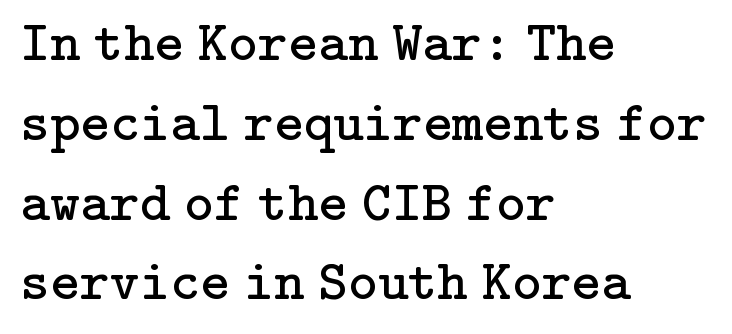
The image shows 57 px regular-weight serif type, upright; set left-aligned, normal line spacing (1.4x), normal letter spacing, not underlined; low stroke contrast and a medium x-height.
